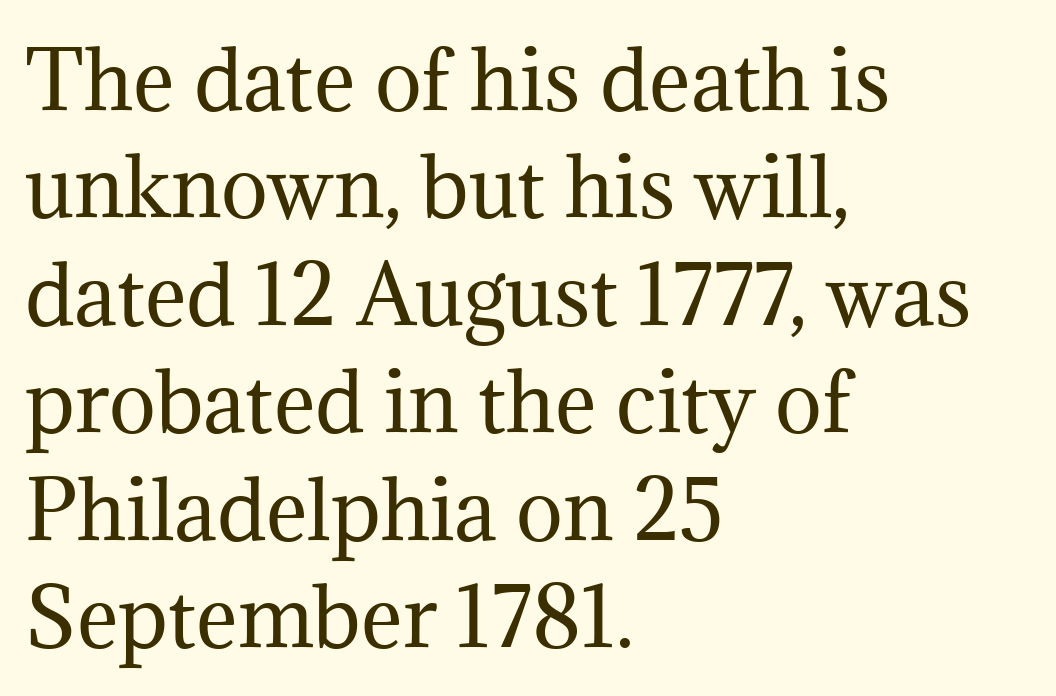
The image shows 79 px regular-weight serif type, upright; set left-aligned, normal line spacing (1.36x), normal letter spacing, not underlined; medium stroke contrast and a medium x-height.
